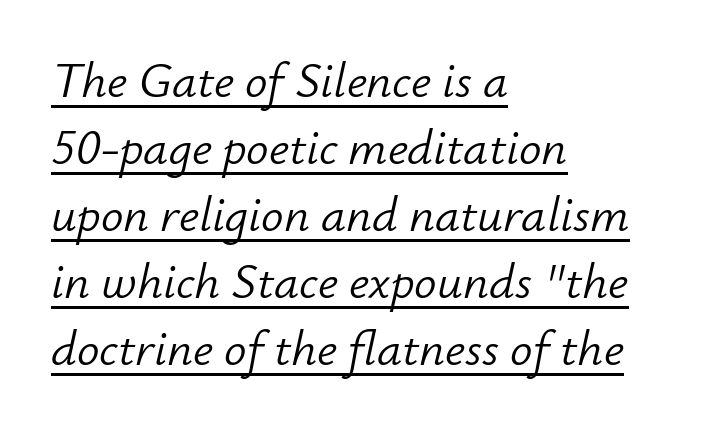
{"italic": "yes", "lean": "right", "slant_degrees": 12, "bold": "no", "weight": "light", "width": "normal", "stroke_contrast": "low", "x_height": "small", "monospaced": "no", "underline": "yes", "align": "left", "line_spacing": "normal", "line_spacing_ratio": 1.34, "letter_spacing": "normal", "letter_spacing_em": 0.0, "glyph_px": 50}
